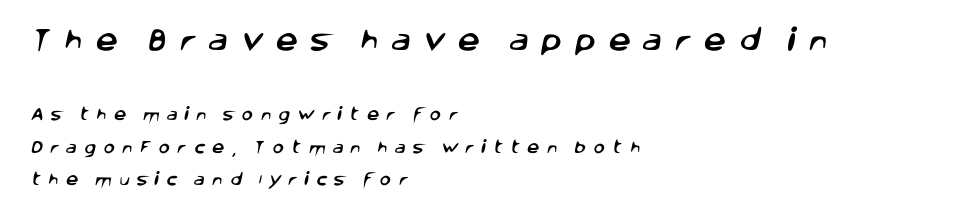
Reading down the column, the eye jumps a long way to each next line. Casual observation: everything's shoved over to the left. Visually, the top section dominates because its glyphs are scaled up. The zone under the glyphs is completely vacant. Each word looks stretched out because of the extra space between its letters.
